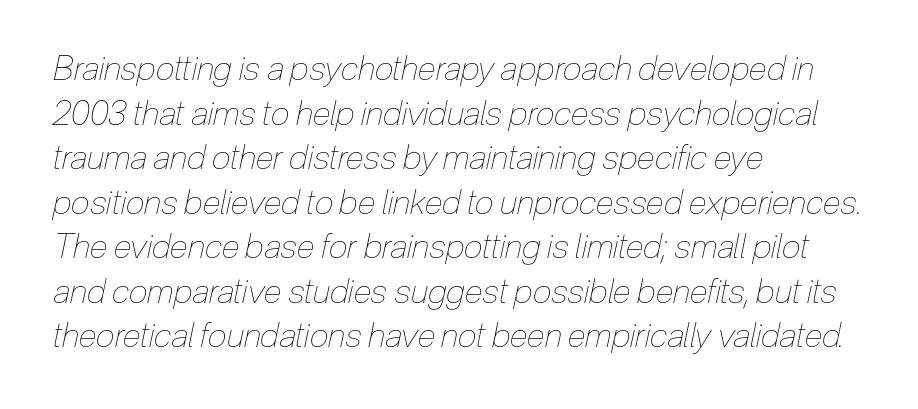
{"italic": "yes", "lean": "right", "slant_degrees": 12, "bold": "no", "weight": "thin", "width": "condensed", "stroke_contrast": "low", "x_height": "medium", "monospaced": "no", "underline": "no", "align": "left", "line_spacing": "normal", "line_spacing_ratio": 1.31, "letter_spacing": "normal", "letter_spacing_em": 0.0, "glyph_px": 34}
